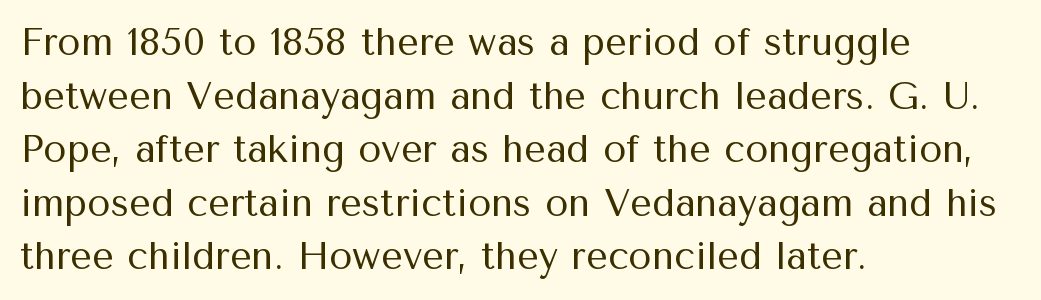
The image shows 38 px regular-weight sans-serif type, upright; set left-aligned, normal line spacing (1.41x), normal letter spacing, not underlined; medium stroke contrast and a medium x-height.
